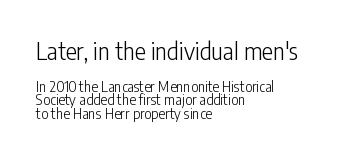
The image shows 23 px text type, upright; set left-aligned, tight line spacing (0.97x), normal letter spacing, not underlined; the first (top) block is 1.64x larger.
